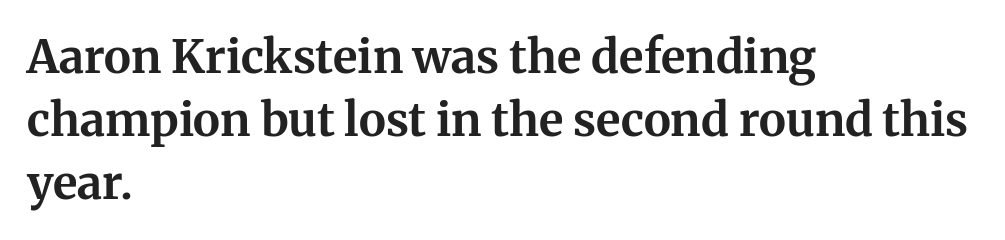
{"serif": "yes", "italic": "no", "bold": "yes", "weight": "bold", "width": "normal", "stroke_contrast": "medium", "x_height": "medium", "monospaced": "no", "underline": "no", "align": "left", "line_spacing": "normal", "line_spacing_ratio": 1.37, "letter_spacing": "normal", "letter_spacing_em": 0.0, "glyph_px": 46}
